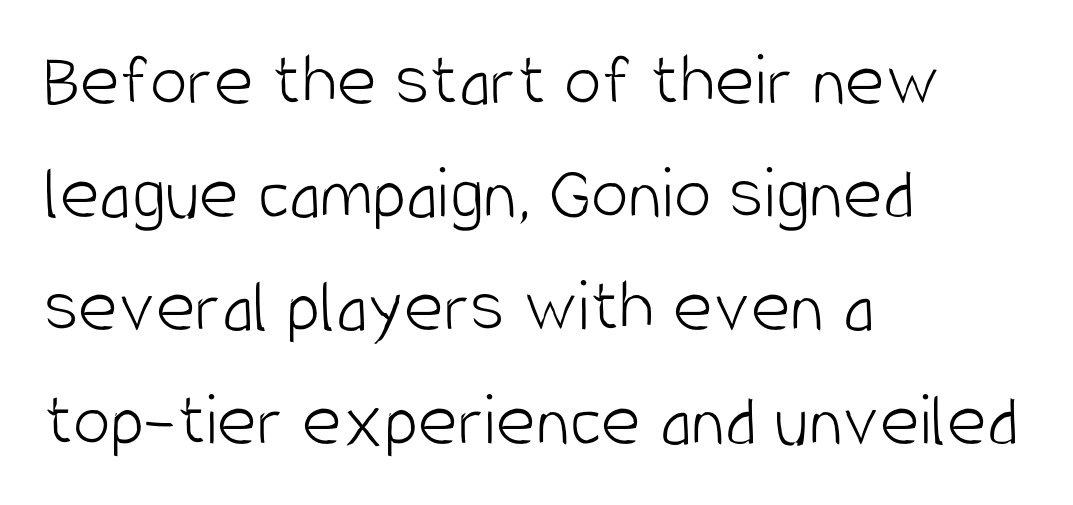
Q: Is the text bold? A: No.
Q: Is the text italic (slanted)? A: No, it is upright.
Q: Is the typeface a serif or a sans-serif typeface? A: Sans-serif.
Q: Is the text underlined? A: No.
Q: How is the paragraph aligned? A: Left-aligned.
Q: Is the spacing between letters normal or unusually wide? A: Normal.
Q: Is the spacing between lines tight, normal or loose? A: Normal.
Q: Width (condensed, normal, or wide)? A: Condensed.
Q: Stroke contrast? A: Low.
Q: x-height? A: Large.
Q: Monospaced? A: No.
